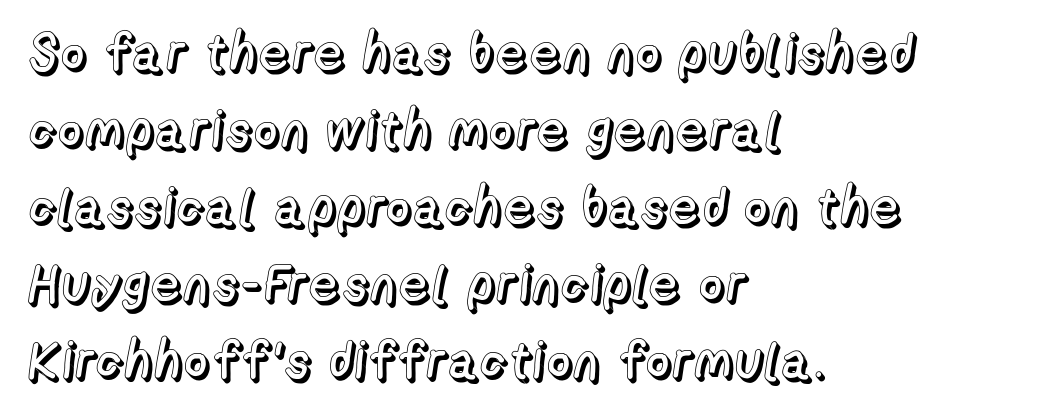
{"width": "normal", "x_height": "medium", "monospaced": "no", "underline": "no", "align": "left", "line_spacing": "normal", "line_spacing_ratio": 1.48, "letter_spacing": "normal", "letter_spacing_em": 0.0, "glyph_px": 52}
